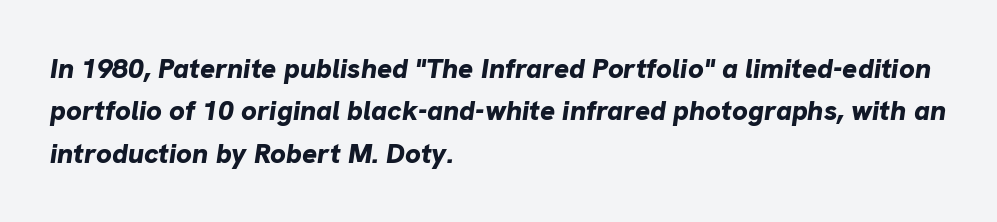
Q: Is the text bold? A: Yes.
Q: Is the text italic (slanted)? A: Yes, it leans right by about 8 degrees.
Q: Is the text underlined? A: No.
Q: How is the paragraph aligned? A: Left-aligned.
Q: Is the spacing between letters normal or unusually wide? A: Normal.
Q: Is the spacing between lines tight, normal or loose? A: Normal.
Q: Width (condensed, normal, or wide)? A: Normal.
Q: Stroke contrast? A: Low.
Q: x-height? A: Medium.
Q: Monospaced? A: No.
